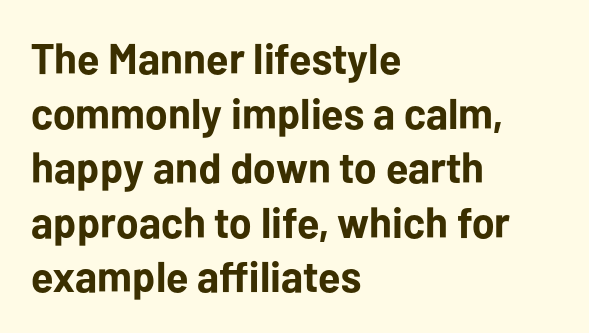
The image shows 43 px bold sans-serif type, upright; set left-aligned, normal line spacing (1.27x), normal letter spacing, not underlined; low stroke contrast and a medium x-height.
